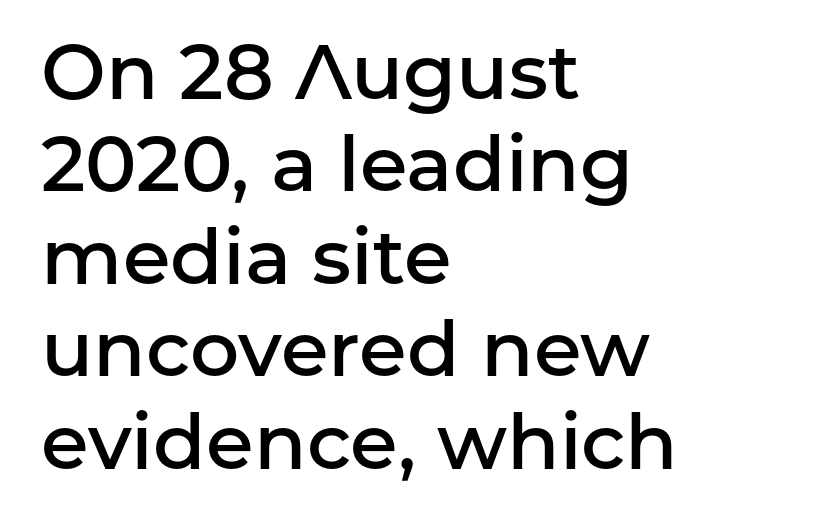
Q: Is the text bold? A: Semi-bold.
Q: Is the text italic (slanted)? A: No, it is upright.
Q: Is the typeface a serif or a sans-serif typeface? A: Sans-serif.
Q: Is the text underlined? A: No.
Q: How is the paragraph aligned? A: Left-aligned.
Q: Is the spacing between letters normal or unusually wide? A: Normal.
Q: Width (condensed, normal, or wide)? A: Normal.
Q: Stroke contrast? A: Low.
Q: x-height? A: Medium.
Q: Monospaced? A: No.
